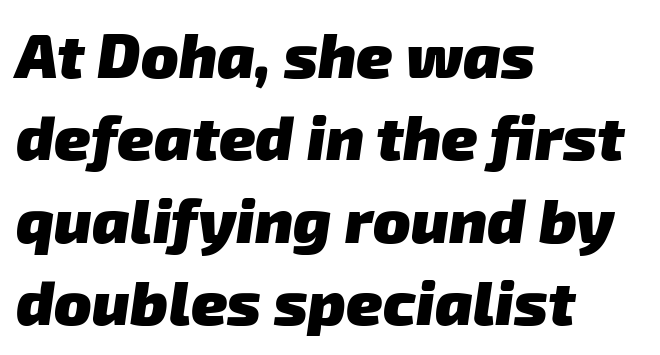
{"serif": "no", "bold": "yes", "weight": "heavy", "width": "normal", "stroke_contrast": "low", "x_height": "medium", "monospaced": "no", "underline": "no", "align": "left", "line_spacing": "normal", "line_spacing_ratio": 1.33, "letter_spacing": "normal", "letter_spacing_em": 0.0, "glyph_px": 62}
